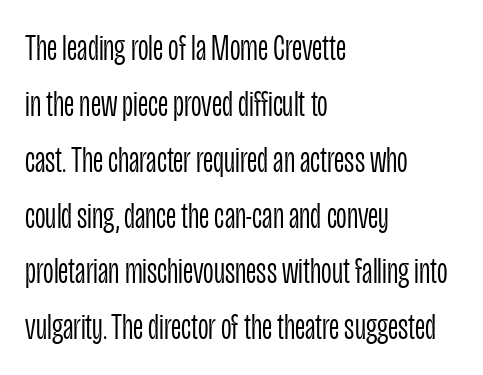
Q: Is the text bold? A: No.
Q: Is the text italic (slanted)? A: No, it is upright.
Q: Is the typeface a serif or a sans-serif typeface? A: Sans-serif.
Q: Is the text underlined? A: No.
Q: How is the paragraph aligned? A: Left-aligned.
Q: Is the spacing between letters normal or unusually wide? A: Normal.
Q: Is the spacing between lines tight, normal or loose? A: Normal.
Q: Width (condensed, normal, or wide)? A: Condensed.
Q: Stroke contrast? A: Low.
Q: x-height? A: Large.
Q: Monospaced? A: No.
